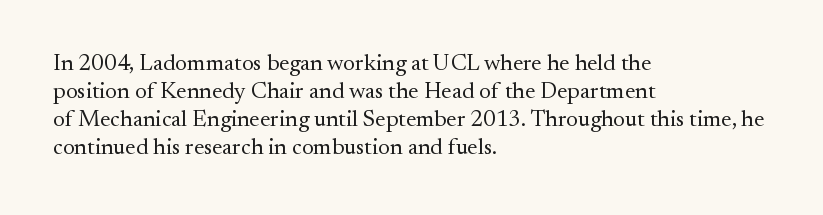
Q: Is the text bold? A: No.
Q: Is the text italic (slanted)? A: No, it is upright.
Q: Is the text underlined? A: No.
Q: How is the paragraph aligned? A: Left-aligned.
Q: Is the spacing between letters normal or unusually wide? A: Normal.
